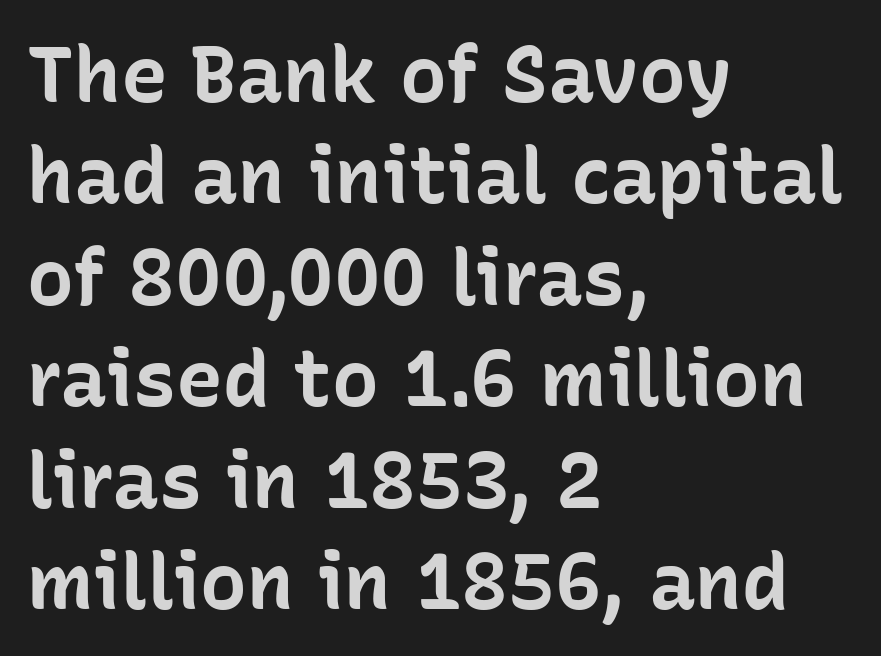
Q: Is the text bold? A: Yes.
Q: Is the text italic (slanted)? A: No, it is upright.
Q: Is the typeface a serif or a sans-serif typeface? A: Sans-serif.
Q: Is the text underlined? A: No.
Q: How is the paragraph aligned? A: Left-aligned.
Q: Is the spacing between letters normal or unusually wide? A: Normal.
Q: Is the spacing between lines tight, normal or loose? A: Normal.
Q: Width (condensed, normal, or wide)? A: Normal.
Q: Stroke contrast? A: Low.
Q: x-height? A: Medium.
Q: Monospaced? A: No.
